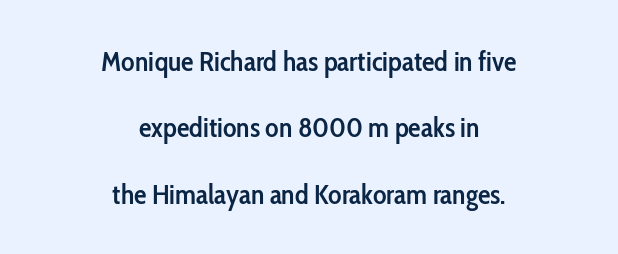
The image shows 28 px semibold, condensed sans-serif type, upright; set centered, loose line spacing (2.37x), normal letter spacing, not underlined; low stroke contrast and a medium x-height.
